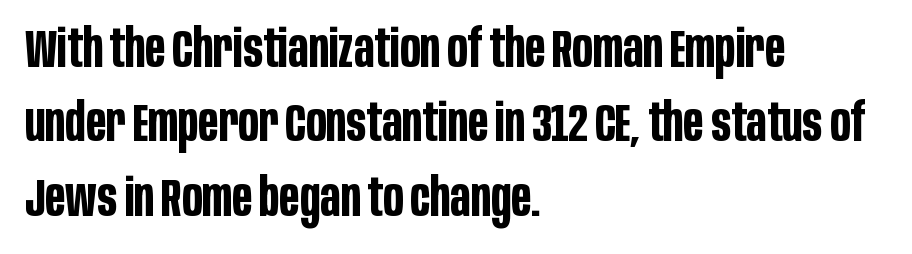
Anything drawn beneath the words? Only blank space. You'd pick this weight for a headline — it's a proper bold. Nope, no serifs anywhere on these letters. Character widths vary here, with narrow letters taking less room than wide ones. Honestly, the row spacing looks completely unremarkable. The text block is weighted toward the left margin, trailing off unevenly rightward.
